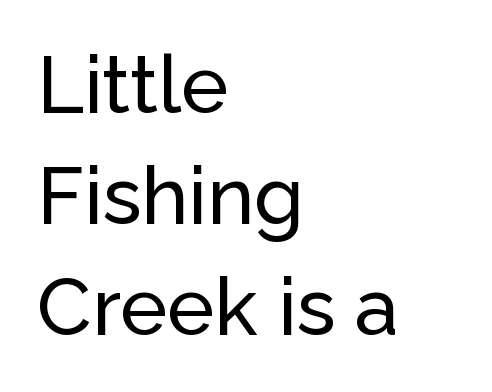
{"serif": "no", "italic": "no", "width": "normal", "stroke_contrast": "low", "x_height": "medium", "monospaced": "no", "underline": "no", "align": "left", "line_spacing": "normal", "line_spacing_ratio": 1.39, "letter_spacing": "normal", "letter_spacing_em": 0.0, "glyph_px": 80}
